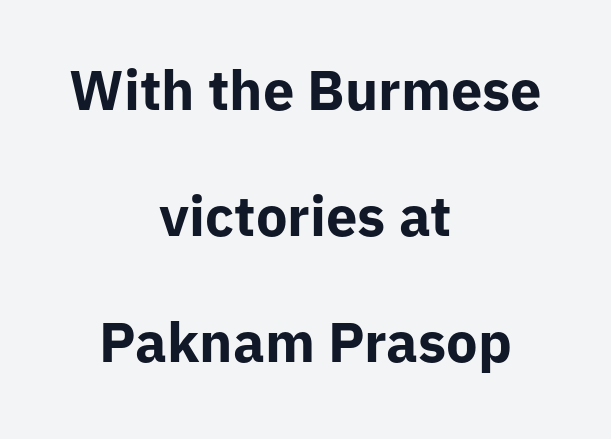
Q: Is the text bold? A: Yes.
Q: Is the text italic (slanted)? A: No, it is upright.
Q: Is the typeface a serif or a sans-serif typeface? A: Sans-serif.
Q: Is the text underlined? A: No.
Q: How is the paragraph aligned? A: Centered.
Q: Is the spacing between letters normal or unusually wide? A: Normal.
Q: Is the spacing between lines tight, normal or loose? A: Loose.
Q: Width (condensed, normal, or wide)? A: Normal.
Q: Stroke contrast? A: Low.
Q: x-height? A: Medium.
Q: Monospaced? A: No.
